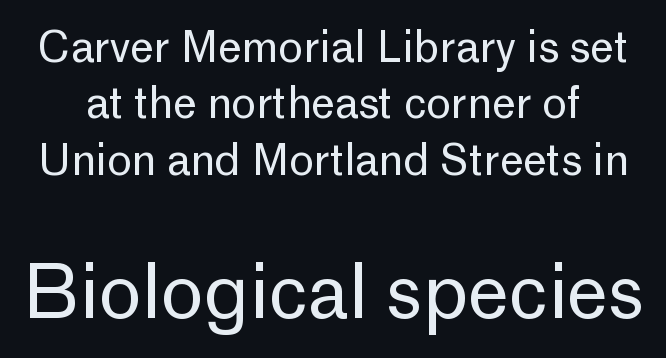
Q: Is the text bold? A: No.
Q: Is the text italic (slanted)? A: No, it is upright.
Q: Is the typeface a serif or a sans-serif typeface? A: Sans-serif.
Q: Is the text underlined? A: No.
Q: Is the spacing between letters normal or unusually wide? A: Normal.
Q: Is the spacing between lines tight, normal or loose? A: Normal.
Q: Which block of text is set in a larger size, the first (top) or the second (bottom)? A: The second (bottom) one.
Q: Width (condensed, normal, or wide)? A: Normal.
Q: Stroke contrast? A: Low.
Q: x-height? A: Medium.
Q: Monospaced? A: No.
